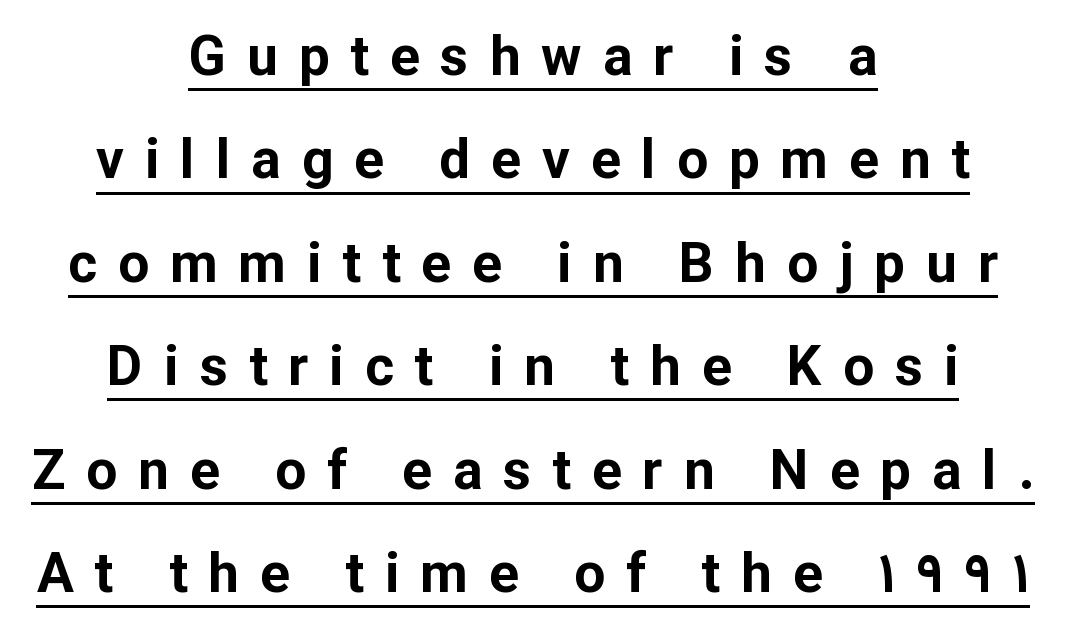
{"serif": "no", "italic": "no", "bold": "yes", "weight": "bold", "width": "normal", "stroke_contrast": "low", "x_height": "medium", "monospaced": "no", "underline": "yes", "align": "center", "line_spacing_ratio": 1.88, "letter_spacing": "wide", "letter_spacing_em": 0.38, "glyph_px": 55}
